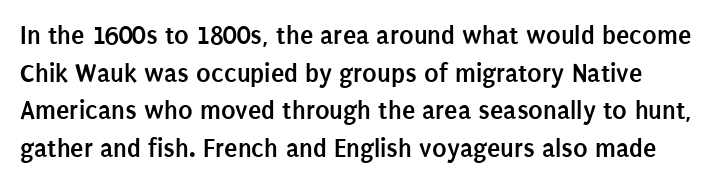
Horizontal bands of white between lines are of average thickness. Nothing unusual about the tracking: characters are spaced as the font intends. Chunky letters — that's bold for sure. Ordinary non-slanted type is in use.
